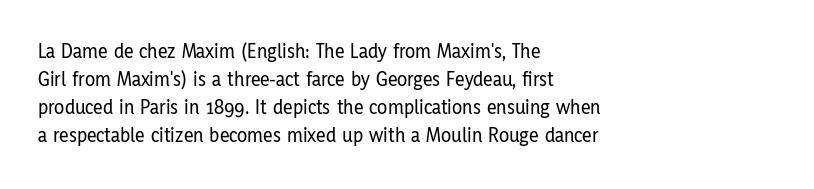
{"italic": "no", "underline": "no", "align": "left", "line_spacing": "normal", "line_spacing_ratio": 1.34, "letter_spacing": "normal", "letter_spacing_em": 0.0, "glyph_px": 21}
